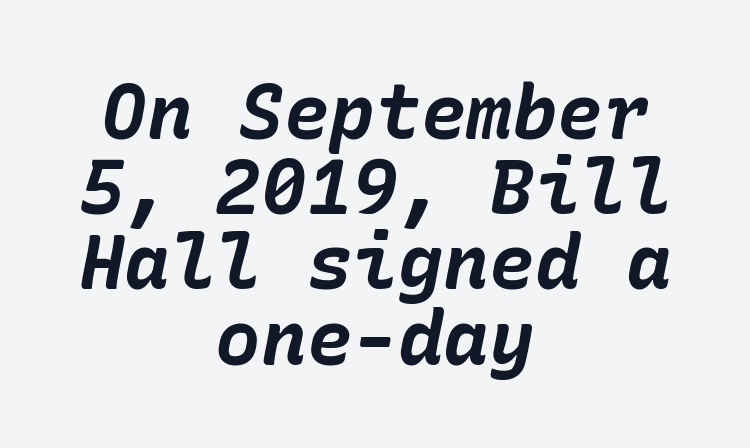
Q: Is the text bold? A: Yes.
Q: Is the text italic (slanted)? A: Yes, it leans right by about 10 degrees.
Q: Is the text underlined? A: No.
Q: How is the paragraph aligned? A: Centered.
Q: Is the spacing between letters normal or unusually wide? A: Normal.
Q: Is the spacing between lines tight, normal or loose? A: Tight.
Q: Width (condensed, normal, or wide)? A: Normal.
Q: Stroke contrast? A: Low.
Q: x-height? A: Medium.
